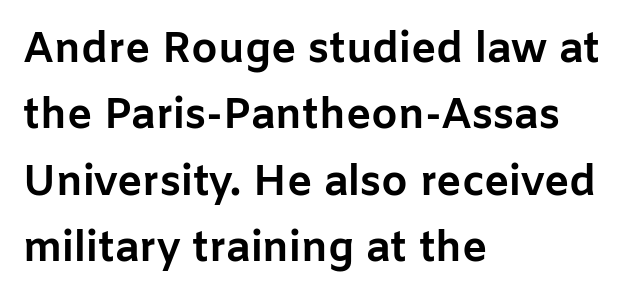
Q: Is the text bold? A: Yes.
Q: Is the text italic (slanted)? A: No, it is upright.
Q: Is the typeface a serif or a sans-serif typeface? A: Sans-serif.
Q: Is the text underlined? A: No.
Q: How is the paragraph aligned? A: Left-aligned.
Q: Is the spacing between letters normal or unusually wide? A: Normal.
Q: Is the spacing between lines tight, normal or loose? A: Normal.
Q: Width (condensed, normal, or wide)? A: Normal.
Q: Stroke contrast? A: Low.
Q: x-height? A: Medium.
Q: Monospaced? A: No.
